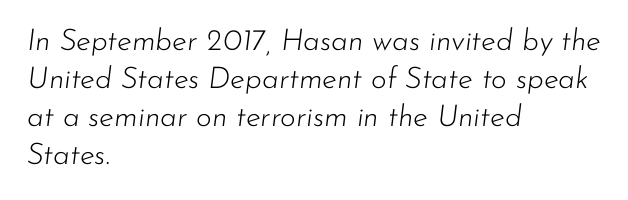
The area under the type is left untouched. Line beginnings align vertically; line endings do not. The axis of the letterforms is tilted away from vertical. The cut favours lightness, reaching ordinary text weight at its darkest.
